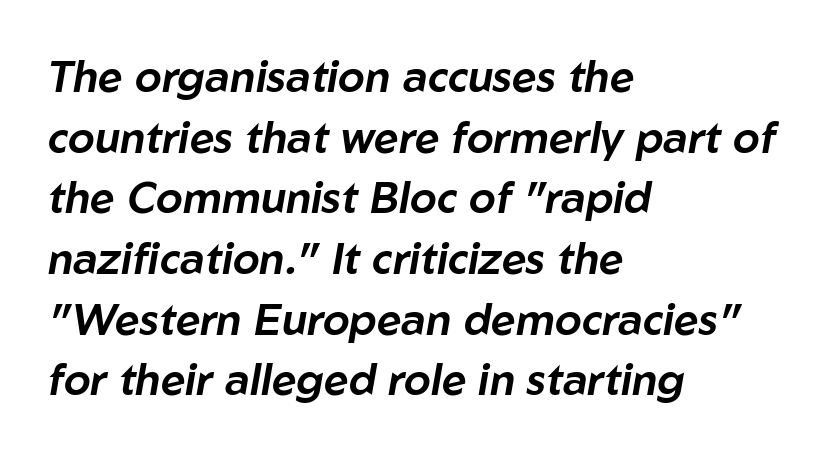
Character widths vary here, with narrow letters taking less room than wide ones. How would I describe the line gaps? Plain and ordinary. These lines keep a tight, regular rhythm from letter to letter. Every character sits at an angle, as italics do. In CSS terms this would be text-align: left.
